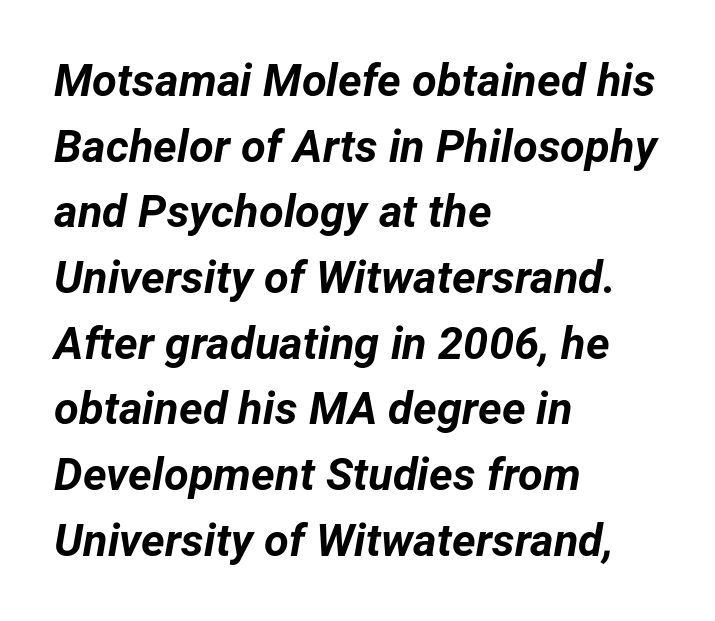
{"italic": "yes", "lean": "right", "slant_degrees": 12, "bold": "yes", "weight": "bold", "width": "normal", "stroke_contrast": "low", "x_height": "medium", "monospaced": "no", "underline": "no", "align": "left", "line_spacing": "normal", "line_spacing_ratio": 1.46, "letter_spacing": "normal", "letter_spacing_em": 0.0, "glyph_px": 45}
